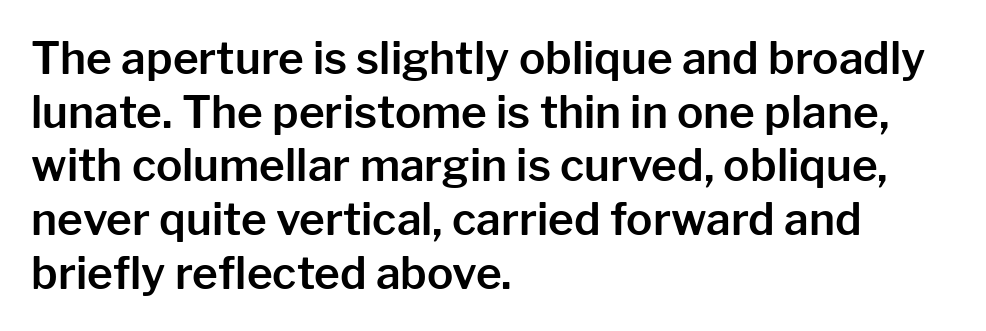
Here the glyphs are tracked normally, forming tight word shapes. The words here are not underlined. The font's upright variant was chosen for this text. Font category for this specimen: sans-serif.
